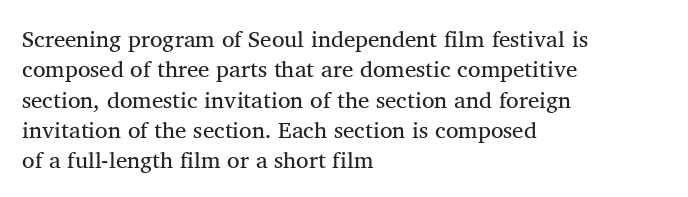
The image shows 23 px text type; set left-aligned, normal line spacing (1.32x), normal letter spacing, not underlined.
